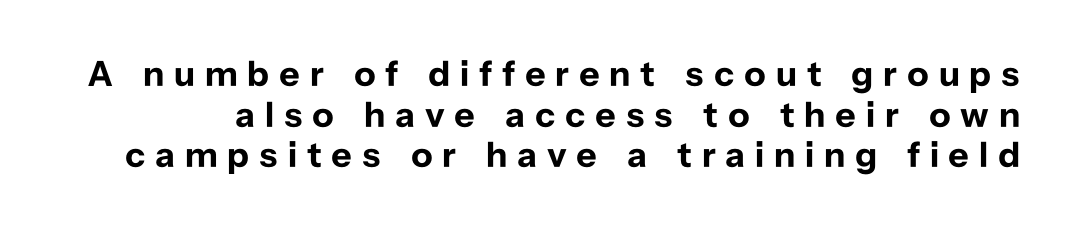
The image shows 36 px bold sans-serif type, upright; set tight line spacing (1.13x), unusually wide letter spacing (+0.27 em), not underlined; low stroke contrast and a medium x-height.
